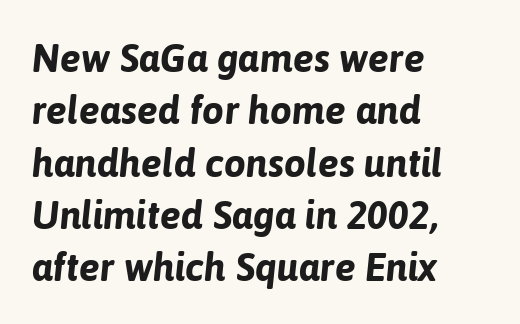
Q: Is the text bold? A: Yes.
Q: Is the text italic (slanted)? A: Yes, it leans right by about 6 degrees.
Q: Is the text underlined? A: No.
Q: How is the paragraph aligned? A: Left-aligned.
Q: Is the spacing between letters normal or unusually wide? A: Normal.
Q: Is the spacing between lines tight, normal or loose? A: Normal.
Q: Width (condensed, normal, or wide)? A: Normal.
Q: Stroke contrast? A: Low.
Q: x-height? A: Medium.
Q: Monospaced? A: No.
